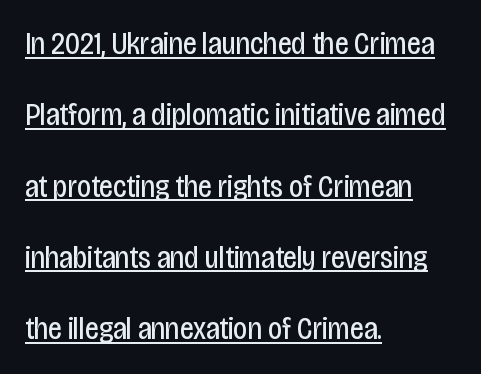
The image shows 31 px regular-weight, condensed sans-serif type, upright; set left-aligned, loose line spacing (2.3x), normal letter spacing, underlined; low stroke contrast and a large x-height.
